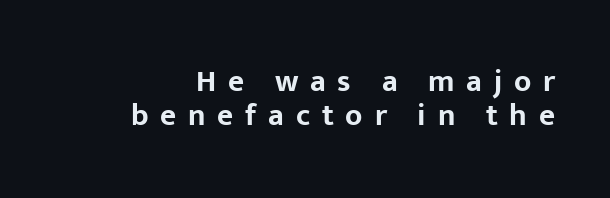
Leftover space on each line is placed entirely before the opening word. Is there much room between lines? No — they nearly touch. Notice how the stems are strictly vertical — no italics here. Underlining? Definitely not there. Honestly, the letter spacing is so wide it's the main thing you notice. This sample has the flowing, uneven cadence of proportional lettering.
